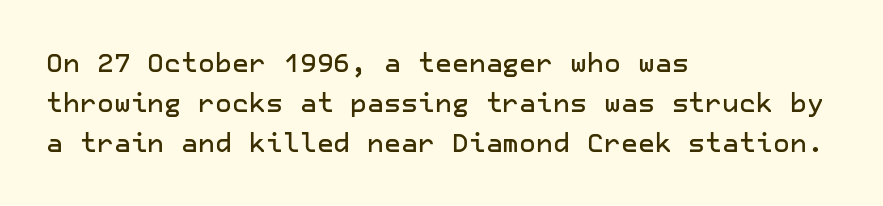
{"italic": "no", "underline": "no", "align": "left", "line_spacing": "normal", "line_spacing_ratio": 1.53, "letter_spacing": "normal", "letter_spacing_em": 0.0, "glyph_px": 26}
